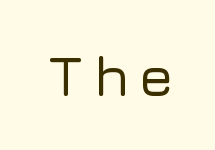
You could not count columns in this text — the font is proportionally spaced. The axis of the letterforms is exactly vertical. The typeface chosen for these lines omits serifs. A clean baseline with only descenders dipping below it.
